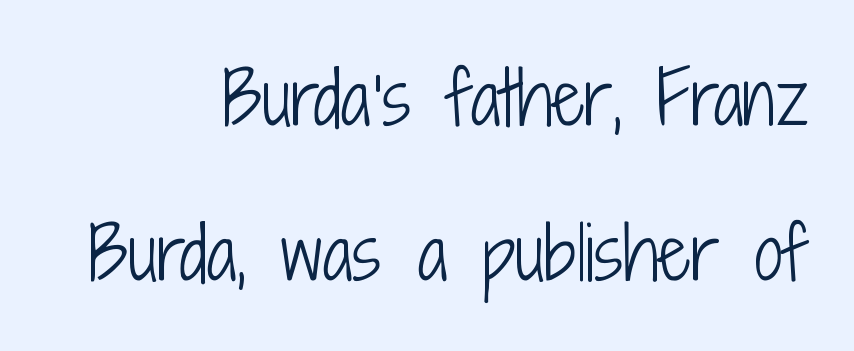
The image shows 71 px light, condensed sans-serif type, upright; set right-aligned, loose line spacing (2.18x), normal letter spacing, not underlined; low stroke contrast and a medium x-height.
